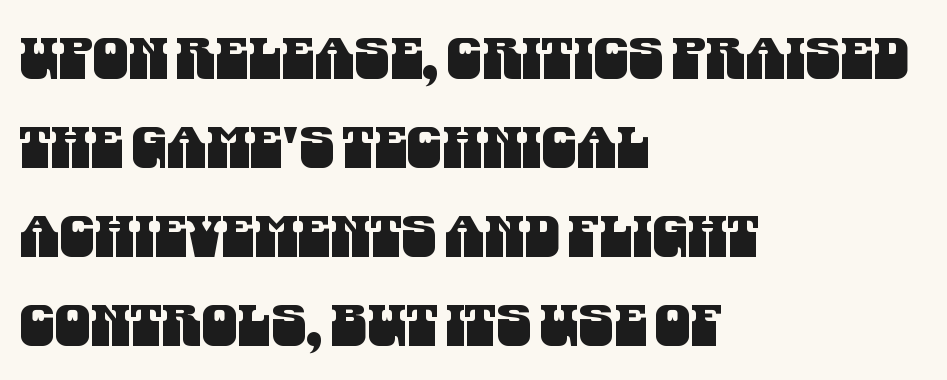
The image shows 57 px condensed sans-serif type; set left-aligned, normal line spacing (1.56x), normal letter spacing, not underlined; medium stroke contrast and a large x-height.
